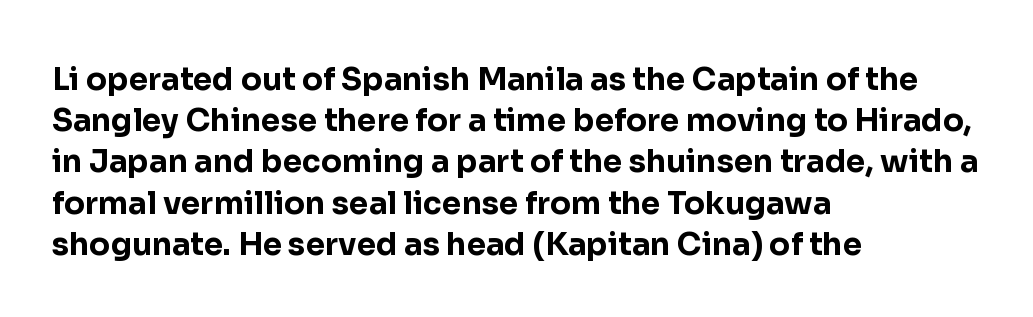
These lines carry a lot of weight — the face is fully bold. All the whitespace from short lines collects on the right. Normally led — the rows are evenly, conventionally spaced. This rendering features lettering with no underline. These lines are rendered in a variable-pitch font.
